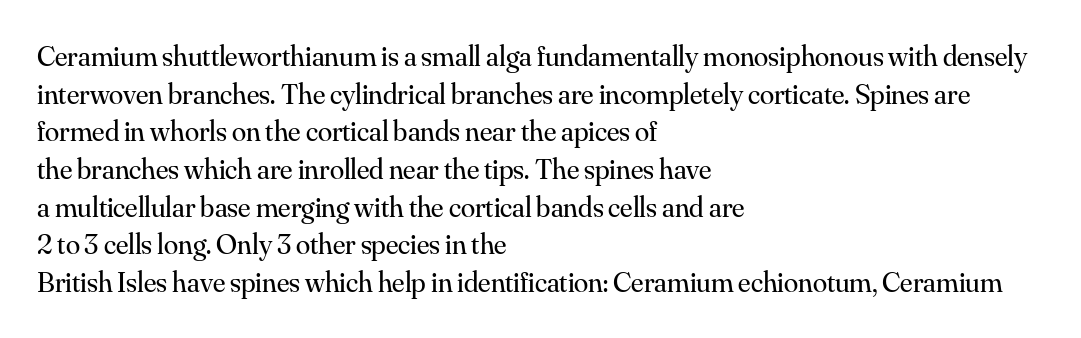
Q: Is the text bold? A: No.
Q: Is the text italic (slanted)? A: No, it is upright.
Q: Is the typeface a serif or a sans-serif typeface? A: Serif.
Q: Is the text underlined? A: No.
Q: How is the paragraph aligned? A: Left-aligned.
Q: Is the spacing between letters normal or unusually wide? A: Normal.
Q: Is the spacing between lines tight, normal or loose? A: Normal.
Q: Width (condensed, normal, or wide)? A: Normal.
Q: Stroke contrast? A: Medium.
Q: x-height? A: Small.
Q: Monospaced? A: No.
